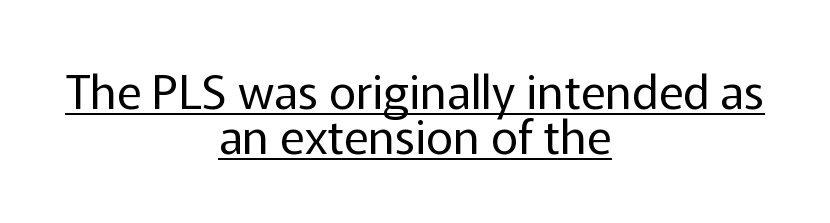
Q: Is the text bold? A: No.
Q: Is the text italic (slanted)? A: No, it is upright.
Q: Is the typeface a serif or a sans-serif typeface? A: Sans-serif.
Q: Is the text underlined? A: Yes.
Q: How is the paragraph aligned? A: Centered.
Q: Is the spacing between letters normal or unusually wide? A: Normal.
Q: Is the spacing between lines tight, normal or loose? A: Tight.
Q: Width (condensed, normal, or wide)? A: Normal.
Q: Stroke contrast? A: Low.
Q: x-height? A: Medium.
Q: Monospaced? A: No.
